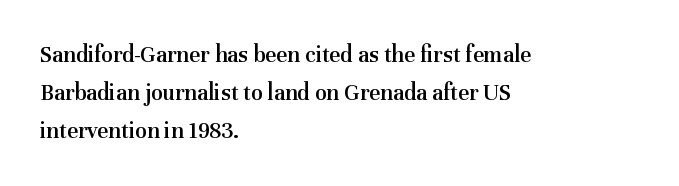
Q: Is the text bold? A: Semi-bold.
Q: Is the text italic (slanted)? A: No, it is upright.
Q: Is the text underlined? A: No.
Q: How is the paragraph aligned? A: Left-aligned.
Q: Is the spacing between letters normal or unusually wide? A: Normal.
Q: Is the spacing between lines tight, normal or loose? A: Normal.
